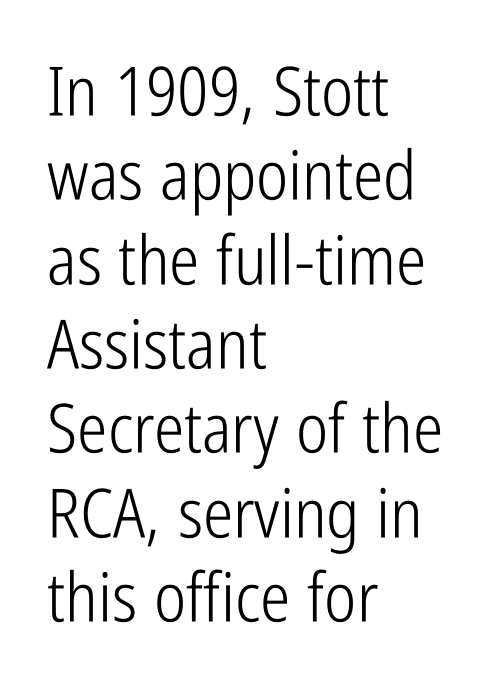
The image shows 68 px light, condensed sans-serif type, upright; set left-aligned, line spacing 1.24x, normal letter spacing, not underlined; low stroke contrast and a medium x-height.
